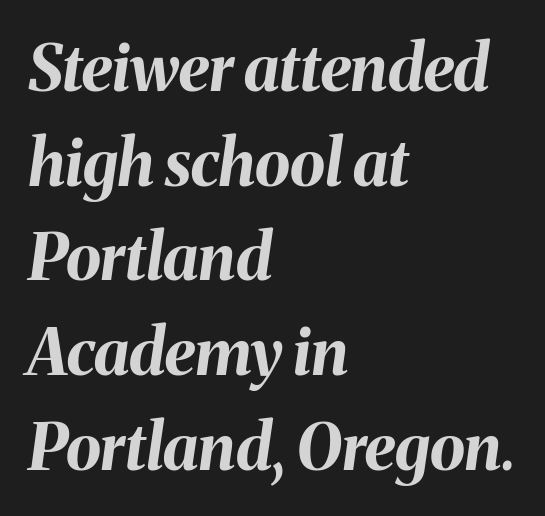
{"italic": "yes", "lean": "right", "slant_degrees": 8, "bold": "yes", "weight": "bold", "width": "normal", "stroke_contrast": "medium", "x_height": "medium", "monospaced": "no", "underline": "no", "align": "left", "line_spacing": "normal", "line_spacing_ratio": 1.48, "letter_spacing": "normal", "letter_spacing_em": 0.0, "glyph_px": 64}
